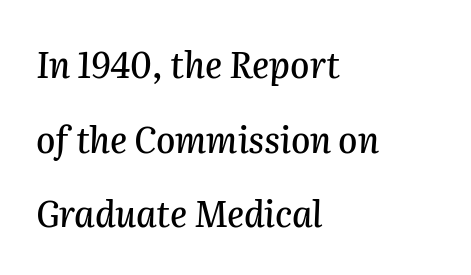
Q: Is the text italic (slanted)? A: Yes, it leans right by about 2 degrees.
Q: Is the text underlined? A: No.
Q: How is the paragraph aligned? A: Left-aligned.
Q: Is the spacing between letters normal or unusually wide? A: Normal.
Q: Is the spacing between lines tight, normal or loose? A: Loose.
Q: Width (condensed, normal, or wide)? A: Normal.
Q: Stroke contrast? A: Medium.
Q: x-height? A: Medium.
Q: Monospaced? A: No.
